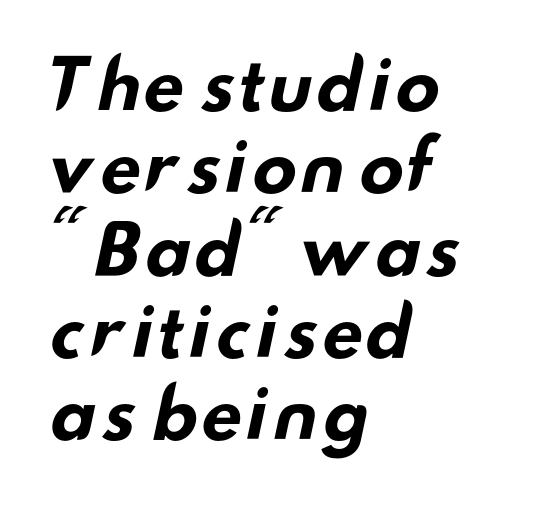
The image shows 68 px bold, wide sans-serif type; set left-aligned, line spacing 1.21x, normal letter spacing, not underlined; low stroke contrast and a small x-height.
